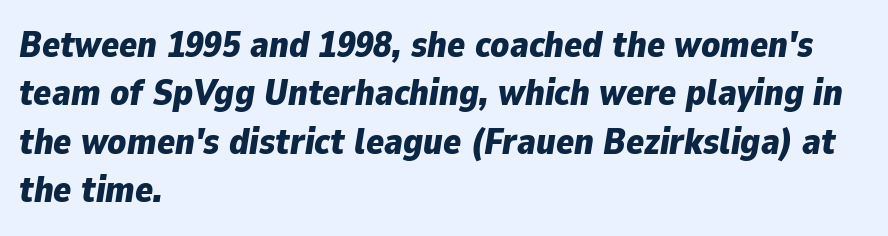
Q: Is the text bold? A: Yes.
Q: Is the text italic (slanted)? A: Yes, it leans right by about 9 degrees.
Q: Is the text underlined? A: No.
Q: How is the paragraph aligned? A: Left-aligned.
Q: Is the spacing between letters normal or unusually wide? A: Normal.
Q: Is the spacing between lines tight, normal or loose? A: Normal.
Q: Width (condensed, normal, or wide)? A: Normal.
Q: Stroke contrast? A: Low.
Q: x-height? A: Medium.
Q: Monospaced? A: No.
